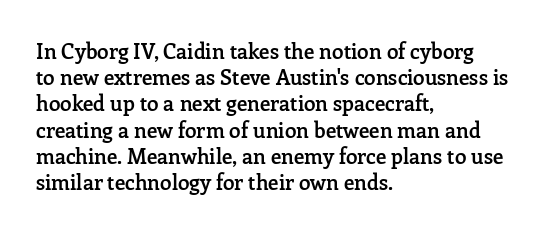
Q: Is the text bold? A: Semi-bold.
Q: Is the text italic (slanted)? A: No, it is upright.
Q: Is the text underlined? A: No.
Q: How is the paragraph aligned? A: Left-aligned.
Q: Is the spacing between letters normal or unusually wide? A: Normal.
Q: Is the spacing between lines tight, normal or loose? A: Normal.
